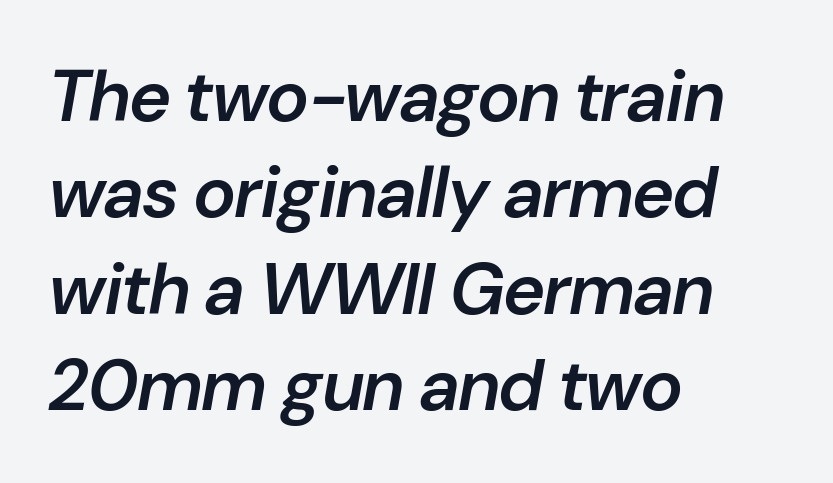
Q: Is the text bold? A: Semi-bold.
Q: Is the text italic (slanted)? A: Yes, it leans right by about 10 degrees.
Q: Is the text underlined? A: No.
Q: How is the paragraph aligned? A: Left-aligned.
Q: Is the spacing between letters normal or unusually wide? A: Normal.
Q: Is the spacing between lines tight, normal or loose? A: Normal.
Q: Width (condensed, normal, or wide)? A: Normal.
Q: Stroke contrast? A: Low.
Q: x-height? A: Medium.
Q: Monospaced? A: No.
